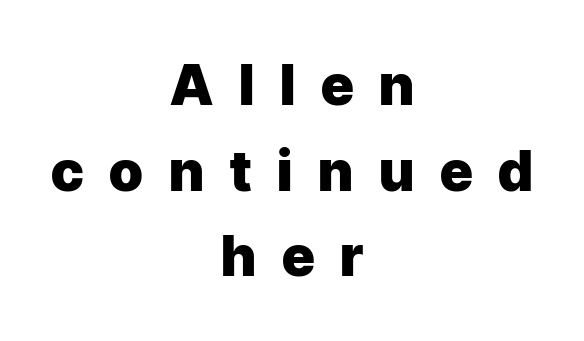
{"serif": "no", "italic": "no", "bold": "yes", "weight": "heavy", "width": "normal", "stroke_contrast": "low", "x_height": "medium", "monospaced": "no", "underline": "no", "align": "center", "line_spacing": "normal", "line_spacing_ratio": 1.53, "letter_spacing": "wide", "letter_spacing_em": 0.46, "glyph_px": 56}
